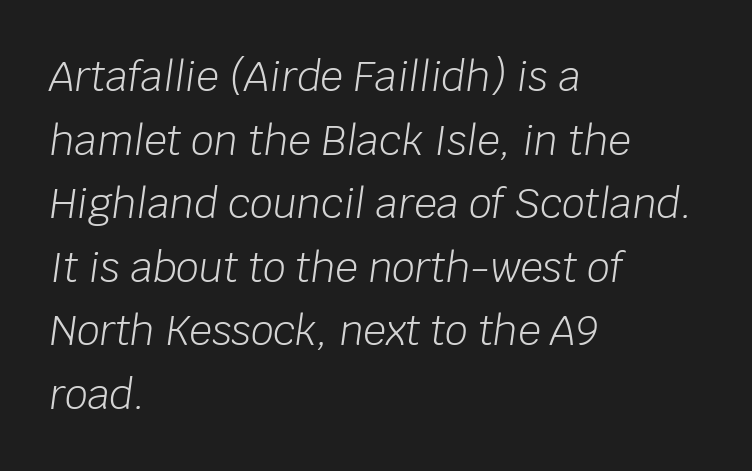
The image shows 40 px light type, italic (leaning right); set left-aligned, normal line spacing (1.59x), normal letter spacing, not underlined; low stroke contrast and a large x-height.
